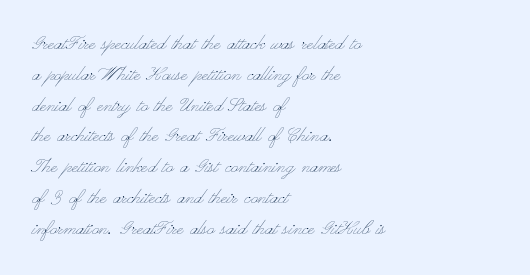
Descenders are the only things crossing below the line. The font sits on the lighter half of the weight spectrum, regular included. Does the copy run flush right? No — it runs flush left. Vertically, the passage feels balanced, rows spaced as you'd expect.
